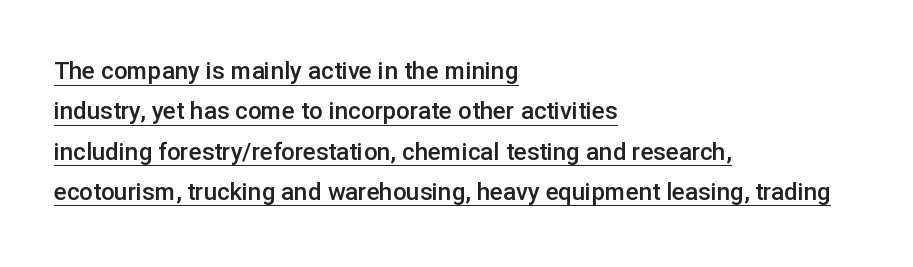
{"italic": "no", "bold": "semi", "underline": "yes", "align": "left", "line_spacing": "normal", "line_spacing_ratio": 1.68, "letter_spacing": "normal", "letter_spacing_em": 0.0, "glyph_px": 24}
